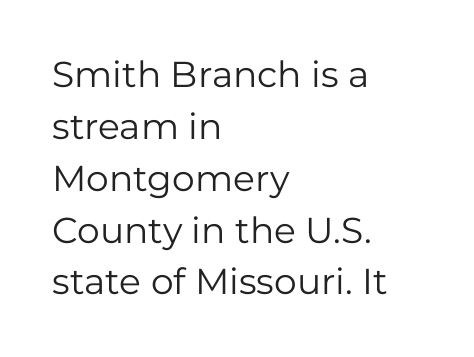
Q: Is the text bold? A: No.
Q: Is the text italic (slanted)? A: No, it is upright.
Q: Is the typeface a serif or a sans-serif typeface? A: Sans-serif.
Q: Is the text underlined? A: No.
Q: How is the paragraph aligned? A: Left-aligned.
Q: Is the spacing between letters normal or unusually wide? A: Normal.
Q: Is the spacing between lines tight, normal or loose? A: Normal.
Q: Width (condensed, normal, or wide)? A: Normal.
Q: Stroke contrast? A: Low.
Q: x-height? A: Medium.
Q: Monospaced? A: No.
